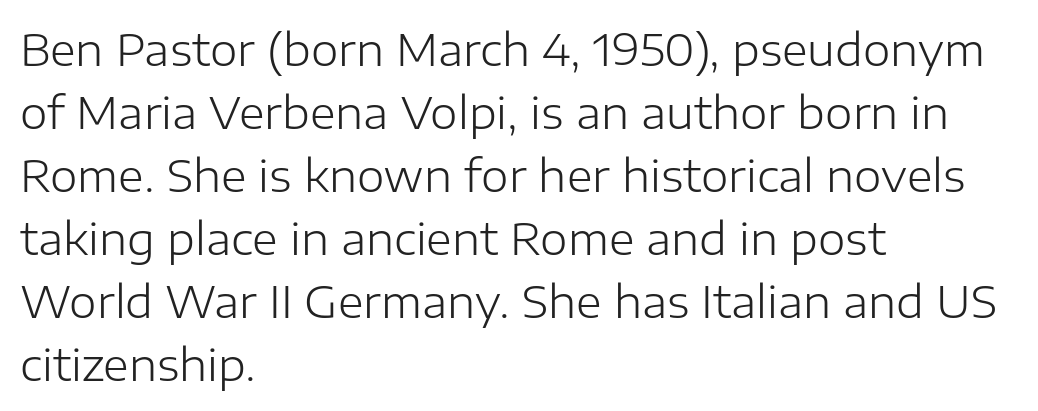
Q: Is the text bold? A: No.
Q: Is the text italic (slanted)? A: No, it is upright.
Q: Is the typeface a serif or a sans-serif typeface? A: Sans-serif.
Q: Is the text underlined? A: No.
Q: How is the paragraph aligned? A: Left-aligned.
Q: Is the spacing between letters normal or unusually wide? A: Normal.
Q: Is the spacing between lines tight, normal or loose? A: Normal.
Q: Width (condensed, normal, or wide)? A: Normal.
Q: Stroke contrast? A: Low.
Q: x-height? A: Medium.
Q: Monospaced? A: No.
